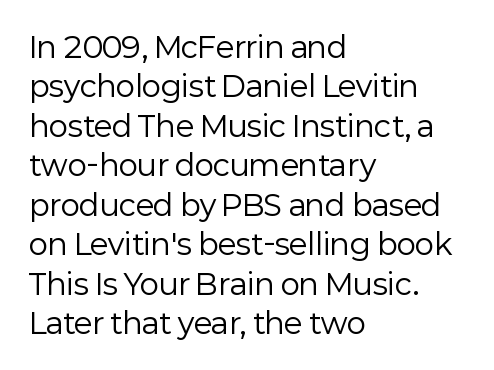
{"serif": "no", "italic": "no", "bold": "no", "weight": "regular", "width": "normal", "stroke_contrast": "low", "x_height": "medium", "monospaced": "no", "underline": "no", "align": "left", "line_spacing": "normal", "line_spacing_ratio": 1.36, "letter_spacing": "normal", "letter_spacing_em": 0.0, "glyph_px": 29}
